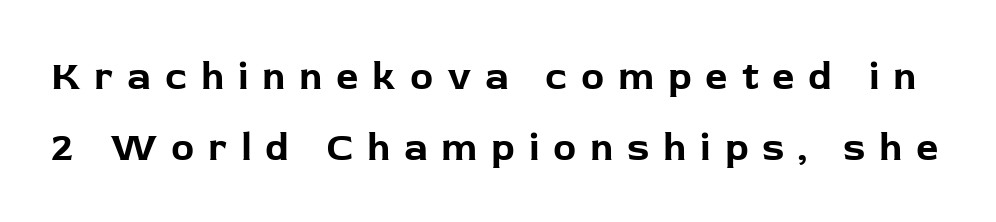
Q: Is the text bold? A: Yes.
Q: Is the text italic (slanted)? A: No, it is upright.
Q: Is the typeface a serif or a sans-serif typeface? A: Sans-serif.
Q: Is the text underlined? A: No.
Q: Is the spacing between letters normal or unusually wide? A: Unusually wide.
Q: Width (condensed, normal, or wide)? A: Normal.
Q: Stroke contrast? A: Low.
Q: x-height? A: Medium.
Q: Monospaced? A: No.
